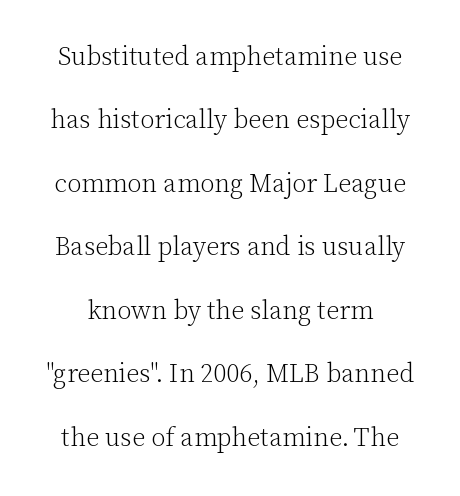
The image shows 26 px text type, upright; set loose line spacing (2.44x), normal letter spacing, not underlined.
